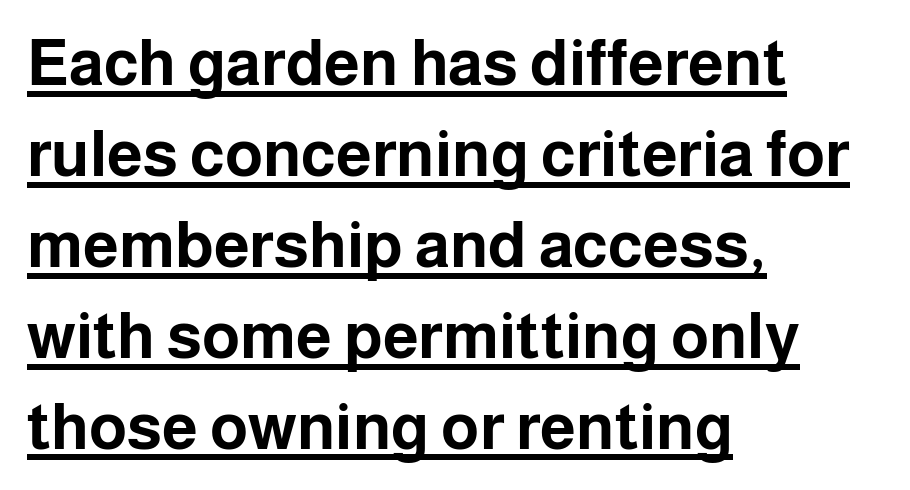
The image shows 64 px bold sans-serif type, upright; set left-aligned, normal line spacing (1.42x), normal letter spacing, underlined; low stroke contrast and a medium x-height.
